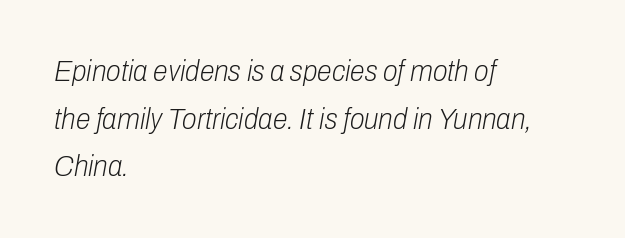
Looks like regular typesetting: each glyph gets only the width it needs. Every row of glyphs begins at an identical x-position on the left. A quiet, ordinary-to-light weight characterises the typeface. Students, observe: this is what conventionally led text looks like. It's the slanting kind of type. This rendering features lettering with no underline.
